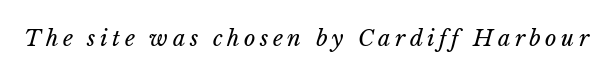
{"italic": "yes", "lean": "right", "slant_degrees": 15, "bold": "no", "underline": "no", "letter_spacing": "wide", "letter_spacing_em": 0.2, "glyph_px": 22}
